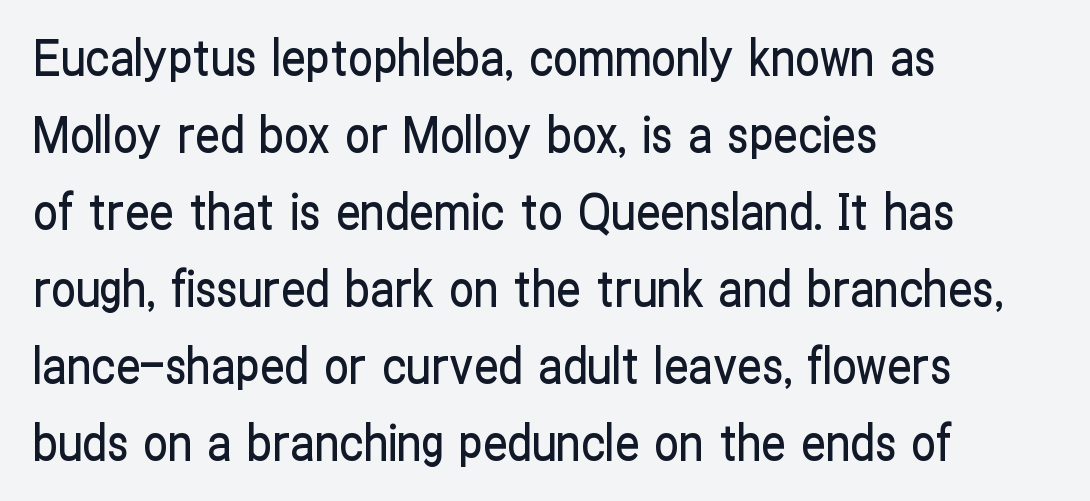
The image shows 49 px condensed sans-serif type, upright; set left-aligned, normal line spacing (1.57x), normal letter spacing, not underlined; low stroke contrast and a medium x-height.
